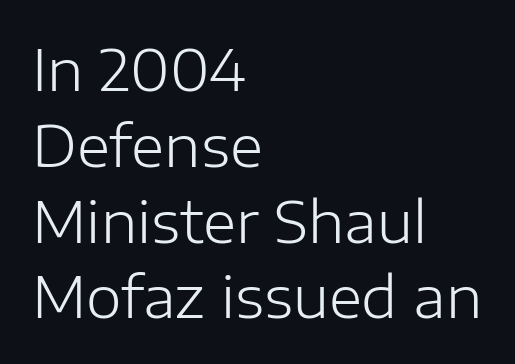
The image shows 57 px light sans-serif type, upright; set left-aligned, normal line spacing (1.33x), normal letter spacing, not underlined; low stroke contrast and a medium x-height.
